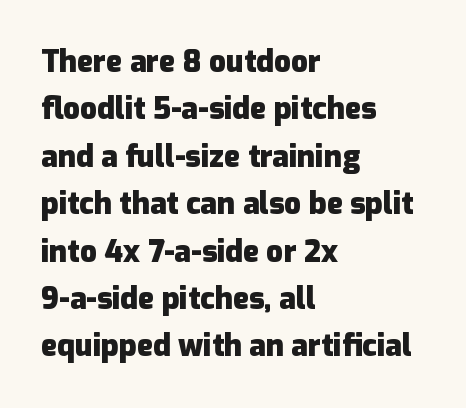
The image shows 30 px heavy sans-serif type, upright; set left-aligned, normal line spacing (1.58x), normal letter spacing, not underlined; low stroke contrast and a medium x-height.
